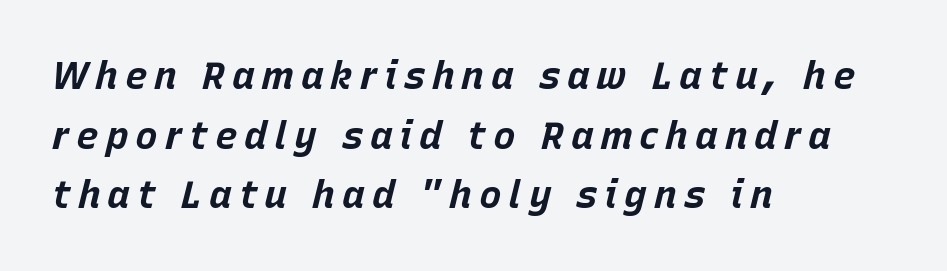
Looks like regular typesetting: each glyph gets only the width it needs. As a designer I'd log this as weight 700, bold. Style check: oblique. Which margin do the lines hug? The left one — the right edge is uneven. This sample keeps an unexceptional amount of space between lines.
